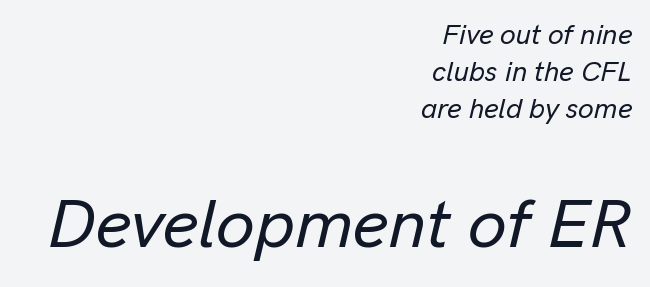
The rendering applies a slant to the glyphs. Tracking value appears to be zero — textbook default spacing. The foot of each line stays bare and open. The paragraph shown leans on its right margin. Horizontal bands of white between lines are of average thickness. Proportional: the letters do not fall into vertical columns.
